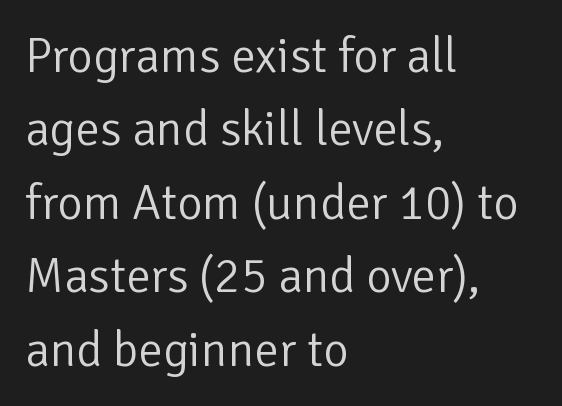
Q: Is the text bold? A: No.
Q: Is the text italic (slanted)? A: No, it is upright.
Q: Is the typeface a serif or a sans-serif typeface? A: Sans-serif.
Q: Is the text underlined? A: No.
Q: How is the paragraph aligned? A: Left-aligned.
Q: Is the spacing between letters normal or unusually wide? A: Normal.
Q: Is the spacing between lines tight, normal or loose? A: Normal.
Q: Width (condensed, normal, or wide)? A: Normal.
Q: Stroke contrast? A: Low.
Q: x-height? A: Medium.
Q: Monospaced? A: No.
